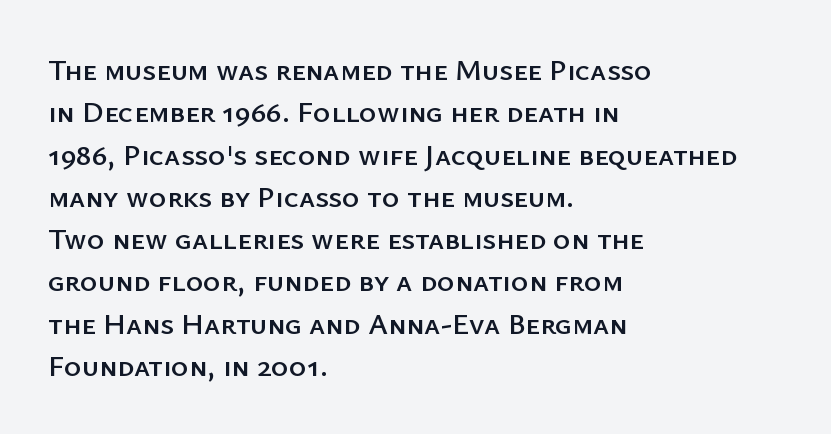
Q: Is the text italic (slanted)? A: No, it is upright.
Q: Is the typeface a serif or a sans-serif typeface? A: Sans-serif.
Q: Is the text underlined? A: No.
Q: How is the paragraph aligned? A: Left-aligned.
Q: Is the spacing between letters normal or unusually wide? A: Normal.
Q: Is the spacing between lines tight, normal or loose? A: Normal.
Q: Width (condensed, normal, or wide)? A: Normal.
Q: Stroke contrast? A: Low.
Q: x-height? A: Medium.
Q: Monospaced? A: No.
